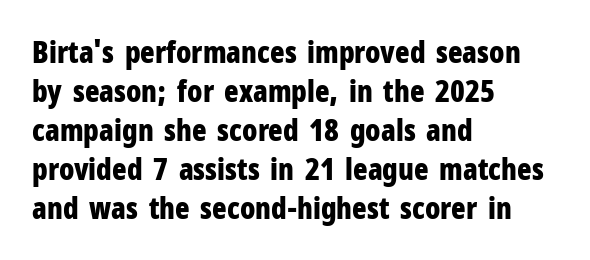
Q: Is the text bold? A: Yes.
Q: Is the text italic (slanted)? A: No, it is upright.
Q: Is the typeface a serif or a sans-serif typeface? A: Sans-serif.
Q: Is the text underlined? A: No.
Q: How is the paragraph aligned? A: Left-aligned.
Q: Is the spacing between letters normal or unusually wide? A: Normal.
Q: Is the spacing between lines tight, normal or loose? A: Normal.
Q: Width (condensed, normal, or wide)? A: Condensed.
Q: Stroke contrast? A: Low.
Q: x-height? A: Medium.
Q: Monospaced? A: No.
